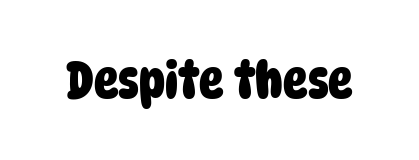
The image shows 51 px heavy, condensed sans-serif type; set normal letter spacing, not underlined; low stroke contrast and a large x-height.
